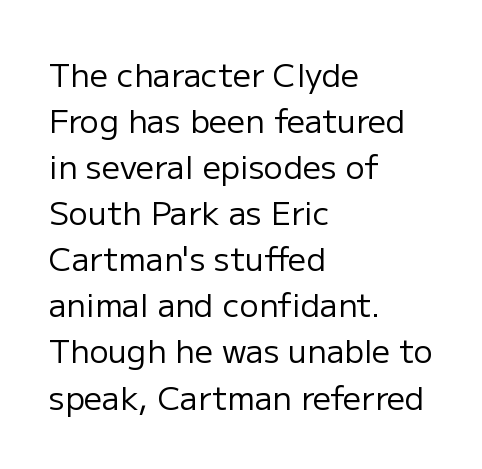
The image shows 32 px regular-weight sans-serif type, upright; set left-aligned, normal line spacing (1.44x), normal letter spacing, not underlined; low stroke contrast and a medium x-height.
